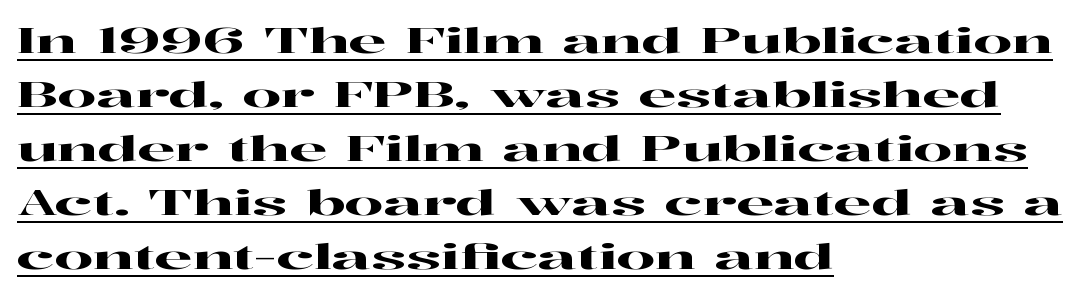
Q: Is the text italic (slanted)? A: No, it is upright.
Q: Is the typeface a serif or a sans-serif typeface? A: Serif.
Q: Is the text underlined? A: Yes.
Q: How is the paragraph aligned? A: Left-aligned.
Q: Is the spacing between letters normal or unusually wide? A: Normal.
Q: Is the spacing between lines tight, normal or loose? A: Normal.
Q: Width (condensed, normal, or wide)? A: Wide.
Q: Stroke contrast? A: High.
Q: x-height? A: Medium.
Q: Monospaced? A: No.
